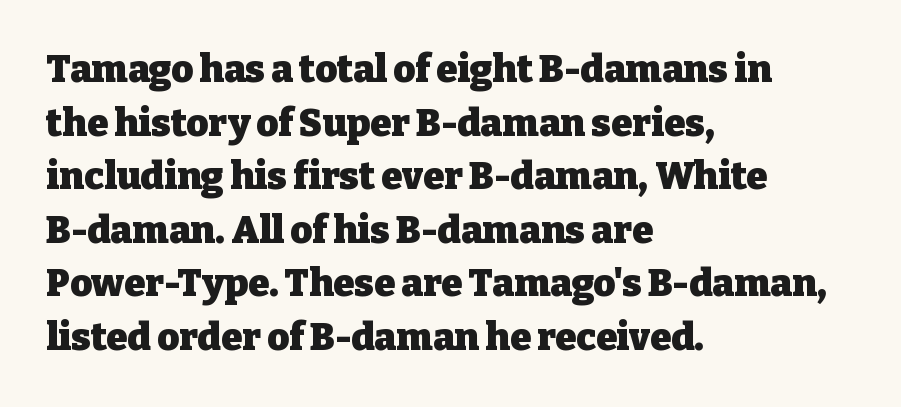
{"serif": "yes", "italic": "no", "bold": "yes", "weight": "heavy", "width": "normal", "stroke_contrast": "low", "x_height": "medium", "monospaced": "no", "underline": "no", "align": "left", "line_spacing": "normal", "line_spacing_ratio": 1.41, "letter_spacing": "normal", "letter_spacing_em": 0.0, "glyph_px": 38}
